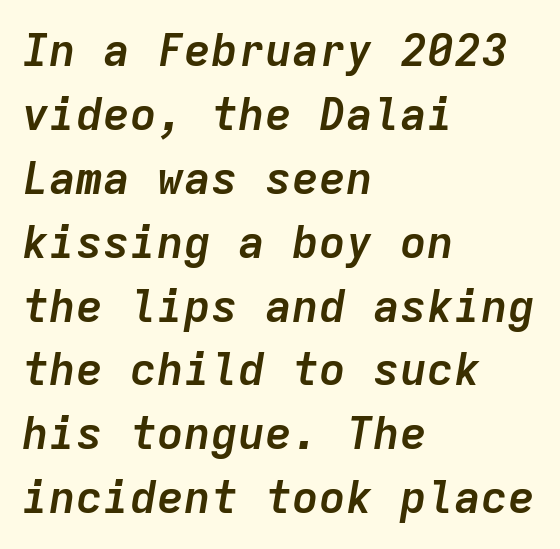
The image shows 45 px semibold type, italic (leaning right), monospaced; set left-aligned, normal line spacing (1.42x), normal letter spacing, not underlined; low stroke contrast and a medium x-height.
